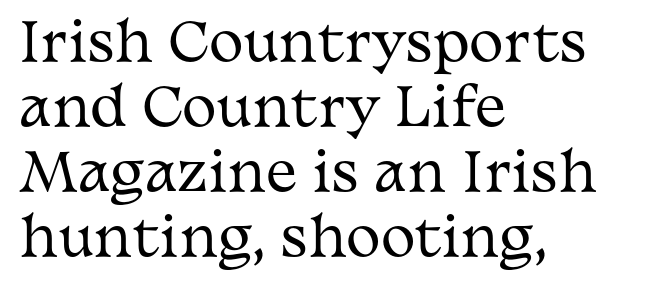
Q: Is the text bold? A: No.
Q: Is the text italic (slanted)? A: No, it is upright.
Q: Is the typeface a serif or a sans-serif typeface? A: Serif.
Q: Is the text underlined? A: No.
Q: How is the paragraph aligned? A: Left-aligned.
Q: Is the spacing between letters normal or unusually wide? A: Normal.
Q: Is the spacing between lines tight, normal or loose? A: Normal.
Q: Width (condensed, normal, or wide)? A: Wide.
Q: Stroke contrast? A: Medium.
Q: x-height? A: Medium.
Q: Monospaced? A: No.
